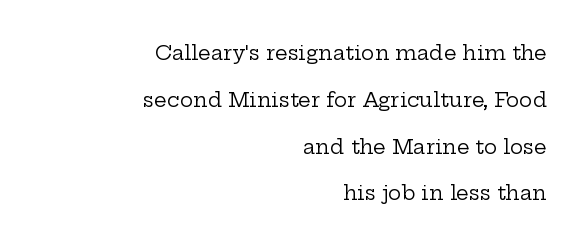
The image shows 20 px text type, upright; set right-aligned, loose line spacing (2.34x), normal letter spacing, not underlined.
